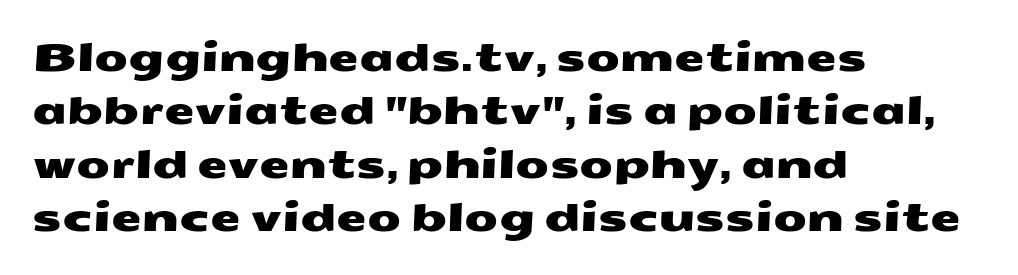
Q: Is the typeface a serif or a sans-serif typeface? A: Sans-serif.
Q: Is the text underlined? A: No.
Q: How is the paragraph aligned? A: Left-aligned.
Q: Is the spacing between letters normal or unusually wide? A: Normal.
Q: Is the spacing between lines tight, normal or loose? A: Normal.
Q: Width (condensed, normal, or wide)? A: Wide.
Q: Stroke contrast? A: Medium.
Q: x-height? A: Medium.
Q: Monospaced? A: No.
